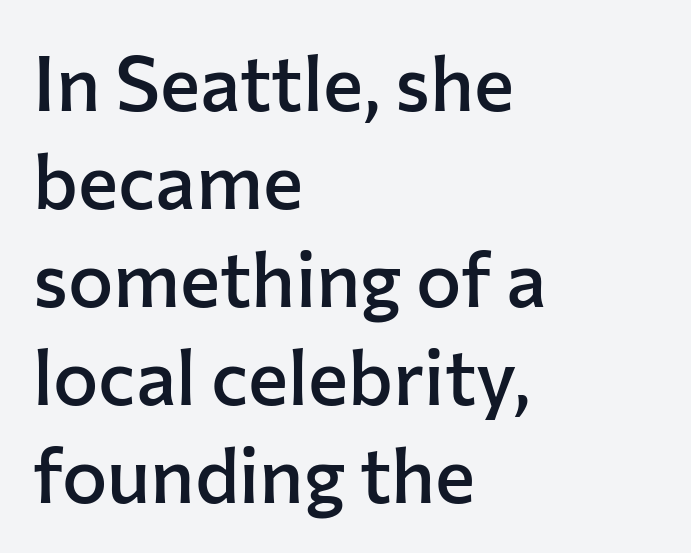
Q: Is the text bold? A: Semi-bold.
Q: Is the text italic (slanted)? A: No, it is upright.
Q: Is the typeface a serif or a sans-serif typeface? A: Sans-serif.
Q: Is the text underlined? A: No.
Q: How is the paragraph aligned? A: Left-aligned.
Q: Is the spacing between letters normal or unusually wide? A: Normal.
Q: Is the spacing between lines tight, normal or loose? A: Normal.
Q: Width (condensed, normal, or wide)? A: Normal.
Q: Stroke contrast? A: Low.
Q: x-height? A: Medium.
Q: Monospaced? A: No.
